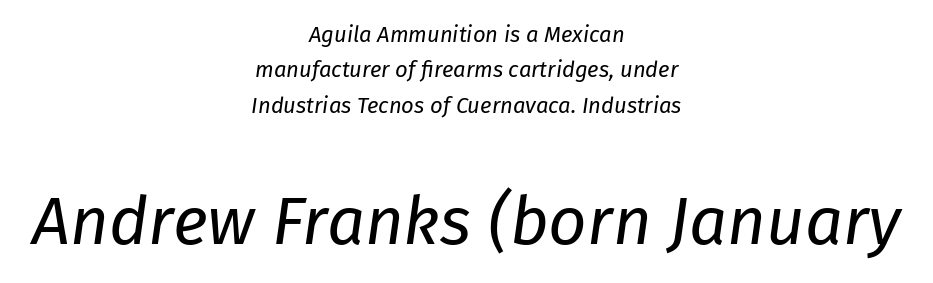
Spacing between characters is what you'd get straight out of the box. Heft: none added — not bold. The specimen omits any rule beneath the text block's lines. Looks like regular typesetting: each glyph gets only the width it needs. Quick note: interline space is typical. The specimen reads as italic at a glance.
